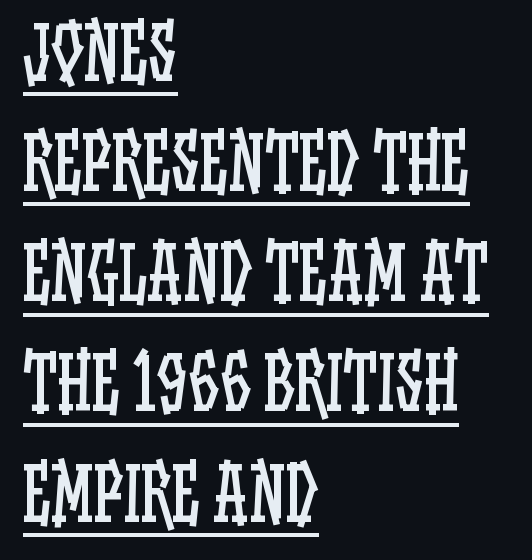
Q: Is the text bold? A: No.
Q: Is the text italic (slanted)? A: No, it is upright.
Q: Is the text underlined? A: Yes.
Q: How is the paragraph aligned? A: Left-aligned.
Q: Is the spacing between letters normal or unusually wide? A: Normal.
Q: Is the spacing between lines tight, normal or loose? A: Normal.
Q: Width (condensed, normal, or wide)? A: Condensed.
Q: Stroke contrast? A: Low.
Q: x-height? A: Large.
Q: Monospaced? A: No.
